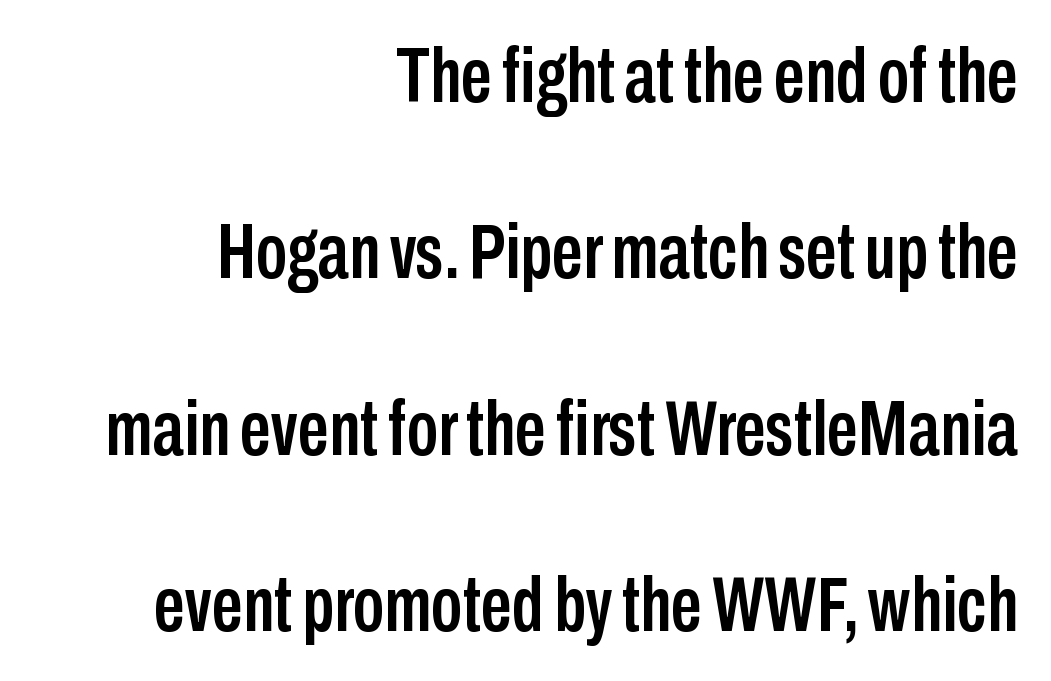
The font's upright variant was chosen for this text. Summary of vertical rhythm: relaxed, with wide interline spacing. The glyphs are unaccompanied by any horizontal stroke below them. The face used here is proportionally spaced, like ordinary book or web type. The face used here is rendered with its standard letterfit.
